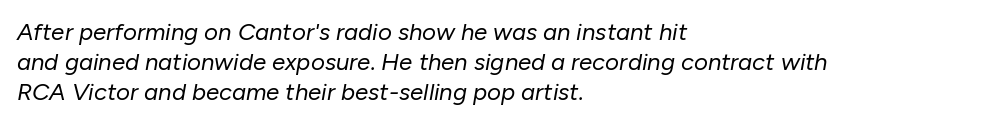
The image shows 24 px text type, italic (leaning right); set left-aligned, normal line spacing (1.25x), normal letter spacing, not underlined.
